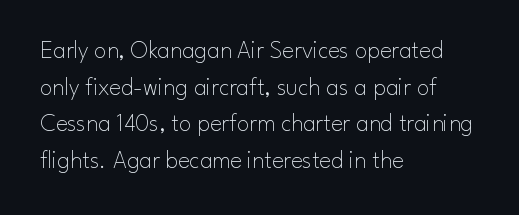
{"italic": "no", "bold": "no", "underline": "no", "align": "left", "line_spacing": "normal", "line_spacing_ratio": 1.47, "letter_spacing": "normal", "letter_spacing_em": 0.0, "glyph_px": 25}
